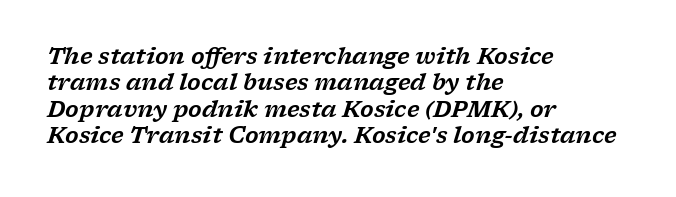
Does extra space separate the letters? No, they use regular spacing. The gap between lines stays unmarked. These lines stack with their left ends in a neat column. The whole block is typeset with a tilt.
